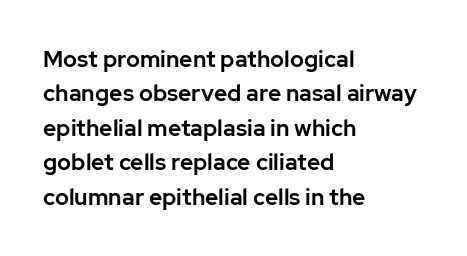
{"italic": "no", "underline": "no", "align": "left", "line_spacing": "normal", "line_spacing_ratio": 1.5, "letter_spacing": "normal", "letter_spacing_em": 0.0, "glyph_px": 23}
